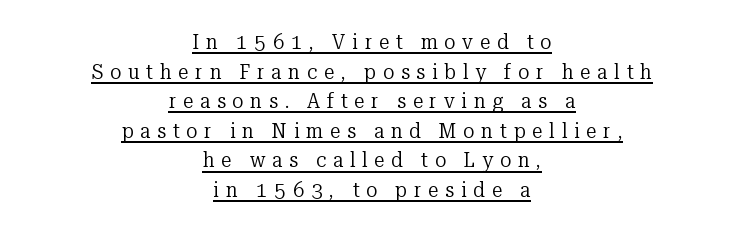
The image shows 21 px text type, upright; set centered, normal line spacing (1.41x), unusually wide letter spacing (+0.32 em), underlined.
